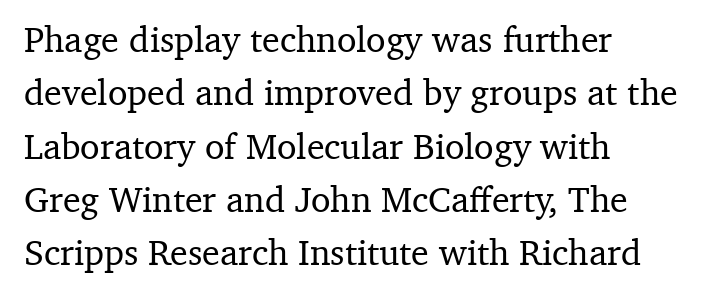
Q: Is the text italic (slanted)? A: No, it is upright.
Q: Is the typeface a serif or a sans-serif typeface? A: Serif.
Q: Is the text underlined? A: No.
Q: How is the paragraph aligned? A: Left-aligned.
Q: Is the spacing between letters normal or unusually wide? A: Normal.
Q: Is the spacing between lines tight, normal or loose? A: Normal.
Q: Width (condensed, normal, or wide)? A: Normal.
Q: Stroke contrast? A: Medium.
Q: x-height? A: Medium.
Q: Monospaced? A: No.
